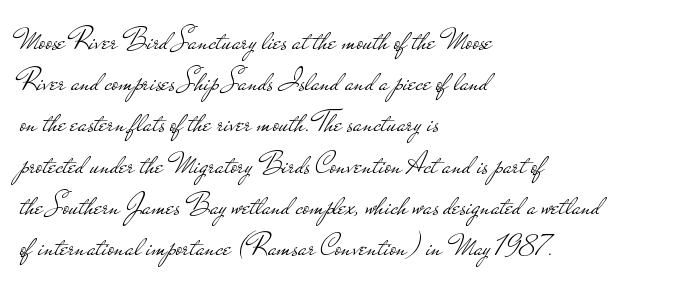
Note the varied advance widths — an 'i' is clearly narrower than an 'm'. The vertical gap from one line to the next is medium. The weight would be labelled regular, book, light, or lighter still.
